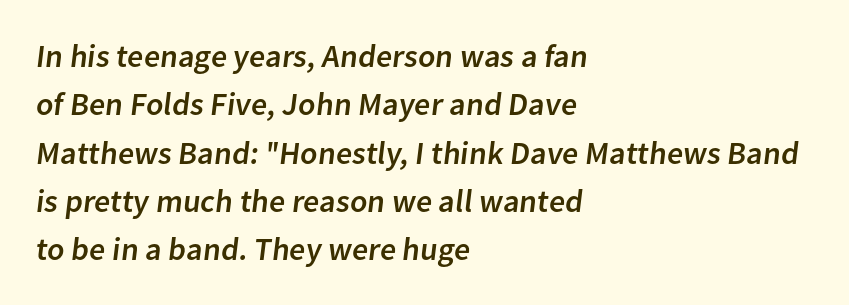
Q: Is the typeface a serif or a sans-serif typeface? A: Sans-serif.
Q: Is the text underlined? A: No.
Q: How is the paragraph aligned? A: Left-aligned.
Q: Is the spacing between letters normal or unusually wide? A: Normal.
Q: Is the spacing between lines tight, normal or loose? A: Normal.
Q: Width (condensed, normal, or wide)? A: Normal.
Q: Stroke contrast? A: Low.
Q: x-height? A: Medium.
Q: Monospaced? A: No.
